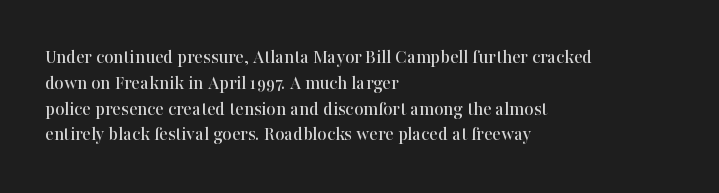
Is there any slant? The stems are plumb. Clear beneath every line of the passage. Nobody touched the tracking dial on this one. Line beginnings align vertically; line endings do not. One glance says typical: line gaps are just what's usual.
